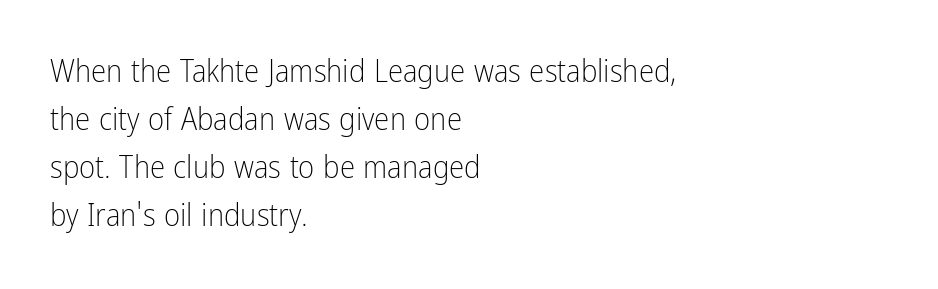
A student would call this left alignment; a typographer would say flush left, rag right. Each letter keeps its own natural width here, so spacing adapts to shape. The foot of each line stays bare and open. The typeface has the unassuming heft of standard copy or less.
